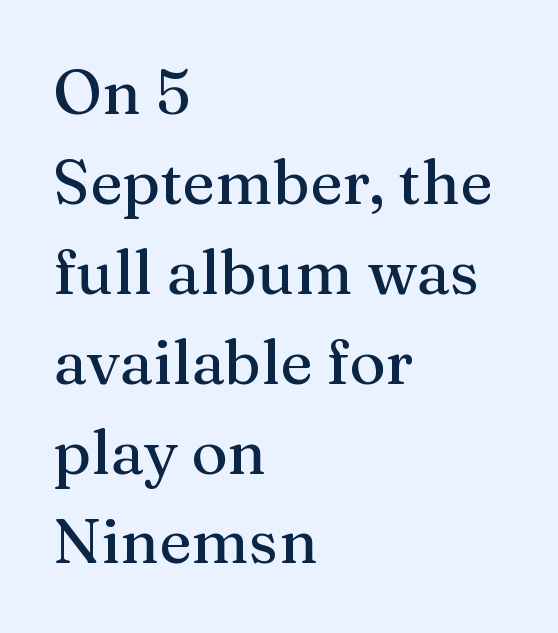
Q: Is the text italic (slanted)? A: No, it is upright.
Q: Is the typeface a serif or a sans-serif typeface? A: Serif.
Q: Is the text underlined? A: No.
Q: How is the paragraph aligned? A: Left-aligned.
Q: Is the spacing between letters normal or unusually wide? A: Normal.
Q: Is the spacing between lines tight, normal or loose? A: Normal.
Q: Width (condensed, normal, or wide)? A: Normal.
Q: Stroke contrast? A: Medium.
Q: x-height? A: Medium.
Q: Monospaced? A: No.
